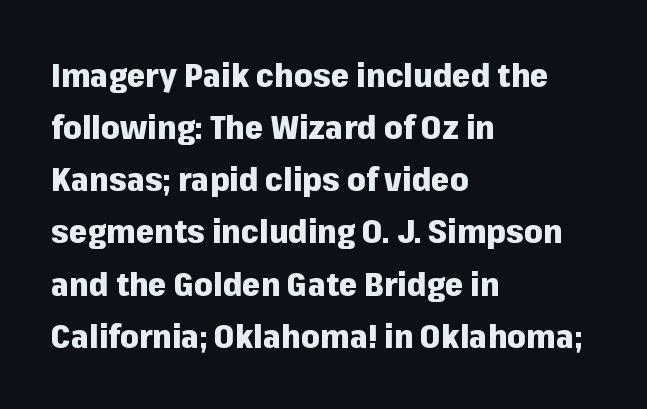
Q: Is the text bold? A: Yes.
Q: Is the text italic (slanted)? A: No, it is upright.
Q: Is the typeface a serif or a sans-serif typeface? A: Sans-serif.
Q: Is the text underlined? A: No.
Q: How is the paragraph aligned? A: Left-aligned.
Q: Is the spacing between letters normal or unusually wide? A: Normal.
Q: Is the spacing between lines tight, normal or loose? A: Normal.
Q: Width (condensed, normal, or wide)? A: Normal.
Q: Stroke contrast? A: Low.
Q: x-height? A: Medium.
Q: Monospaced? A: No.
